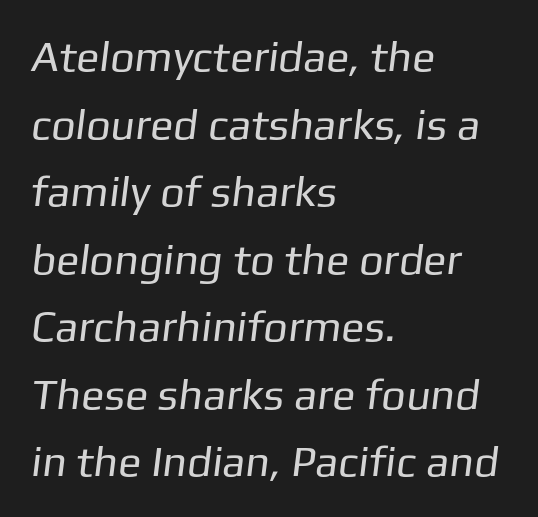
Q: Is the text bold? A: No.
Q: Is the typeface a serif or a sans-serif typeface? A: Sans-serif.
Q: Is the text underlined? A: No.
Q: How is the paragraph aligned? A: Left-aligned.
Q: Is the spacing between letters normal or unusually wide? A: Normal.
Q: Is the spacing between lines tight, normal or loose? A: Normal.
Q: Width (condensed, normal, or wide)? A: Normal.
Q: Stroke contrast? A: Low.
Q: x-height? A: Medium.
Q: Monospaced? A: No.
